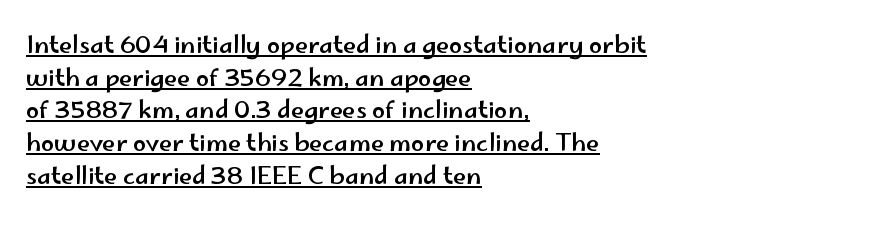
This sample keeps an unexceptional amount of space between lines. Italic: no, the glyphs are upright roman. This rendering uses left alignment, leaving the right contour irregular. Glyph-to-glyph distance matches everyday printed text. The lettering is marked with a stroke running underneath it.
